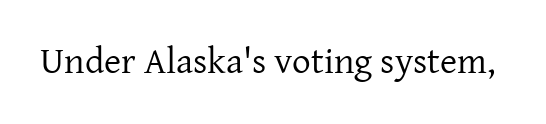
A typesetter would call this zero additional tracking. No chunkiness to these letters — they're not bold. Ordinary non-slanted type is in use. Type style note: has serifs.
